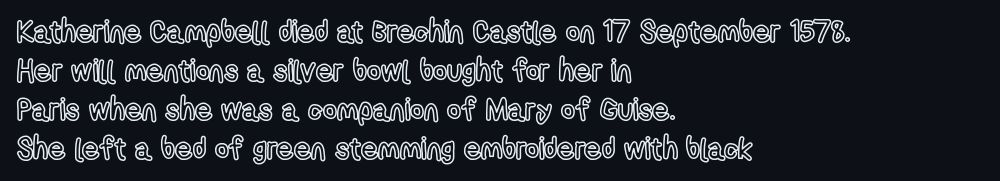
Alignment: flush left. A roman cut, with each character standing at attention. Evenly set lines give the paragraph a standard silhouette. Short note: letters normally spaced. Spacing verdict: proportional, widths tailored to each character.
